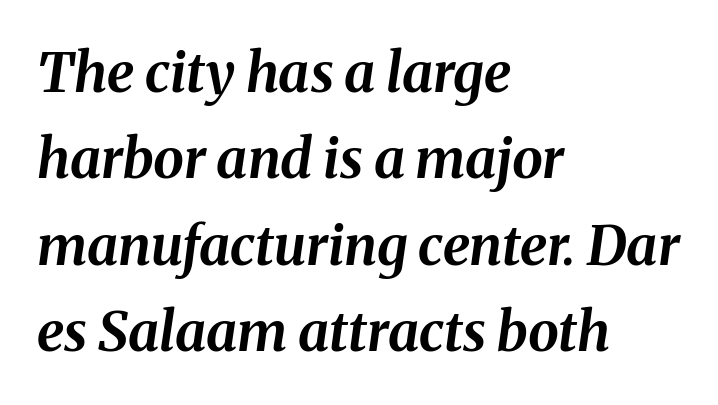
{"italic": "yes", "lean": "right", "slant_degrees": 8, "bold": "yes", "weight": "bold", "width": "normal", "stroke_contrast": "medium", "x_height": "medium", "monospaced": "no", "underline": "no", "align": "left", "line_spacing": "normal", "line_spacing_ratio": 1.57, "letter_spacing": "normal", "letter_spacing_em": 0.0, "glyph_px": 55}
